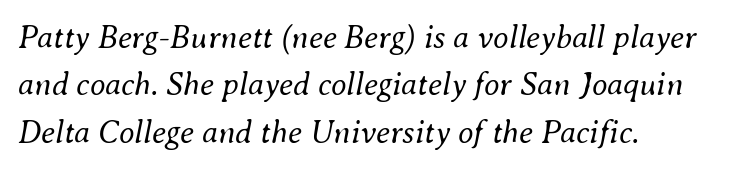
Each letter keeps its own natural width here, so spacing adapts to shape. Typeset ragged right — the left edge is the straight one. The space between consecutive lines is moderate. The rendering applies a slant to the glyphs. Plain, unruled lines of type. The passage shown has conventional tracking throughout.
